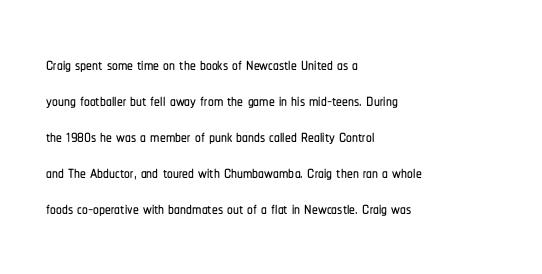
The image shows 23 px text type, upright; set left-aligned, normal line spacing (1.56x), normal letter spacing, not underlined.
